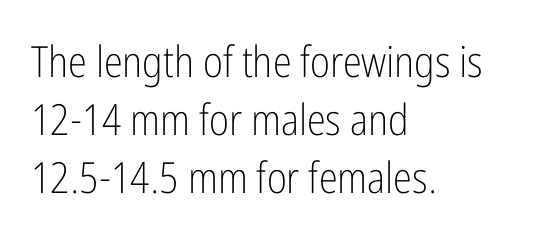
Q: Is the text bold? A: No.
Q: Is the text italic (slanted)? A: No, it is upright.
Q: Is the typeface a serif or a sans-serif typeface? A: Sans-serif.
Q: Is the text underlined? A: No.
Q: How is the paragraph aligned? A: Left-aligned.
Q: Is the spacing between letters normal or unusually wide? A: Normal.
Q: Is the spacing between lines tight, normal or loose? A: Normal.
Q: Width (condensed, normal, or wide)? A: Condensed.
Q: Stroke contrast? A: Low.
Q: x-height? A: Medium.
Q: Monospaced? A: No.
